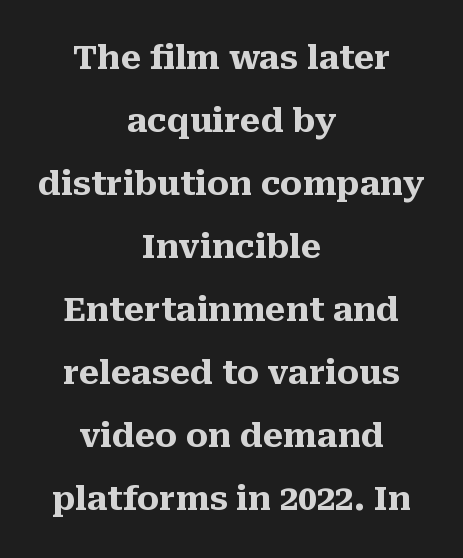
Compared with typical paragraphs, the rows here are farther apart. Centered paragraph, ragged on both sides. Proportional: the letters do not fall into vertical columns. The rendering shows small feet on the letterforms — a serif design. The foot of each line stays bare and open.
